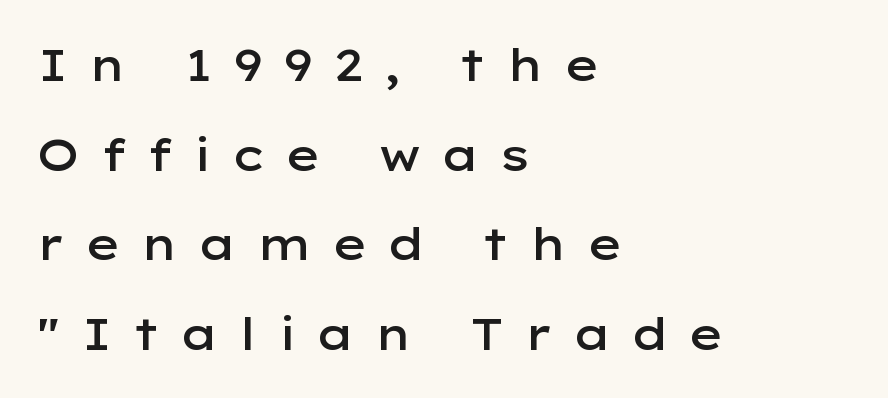
The image shows 45 px semibold, wide sans-serif type, upright; set left-aligned, loose line spacing (1.99x), unusually wide letter spacing (+0.42 em), not underlined; low stroke contrast and a medium x-height.
